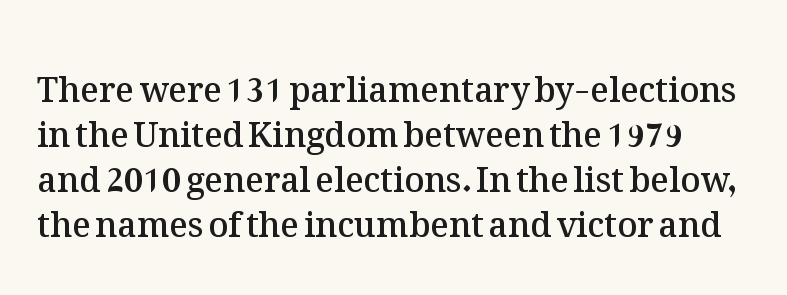
The image shows 34 px semibold type, upright; set normal line spacing (1.32x), normal letter spacing, not underlined; medium stroke contrast and a medium x-height.
